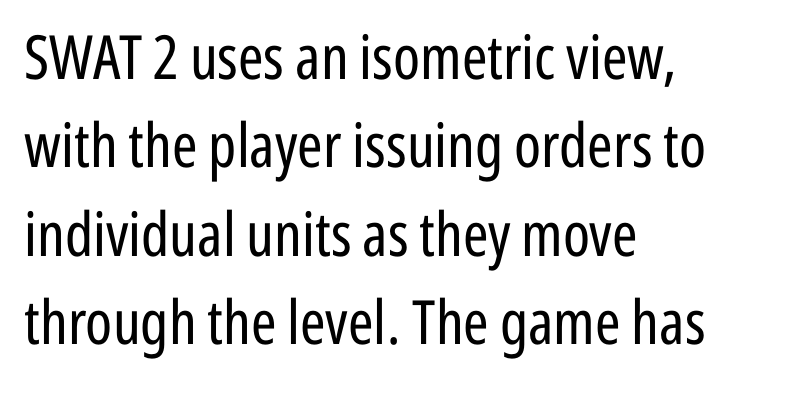
Q: Is the text bold? A: No.
Q: Is the text italic (slanted)? A: No, it is upright.
Q: Is the typeface a serif or a sans-serif typeface? A: Sans-serif.
Q: Is the text underlined? A: No.
Q: How is the paragraph aligned? A: Left-aligned.
Q: Is the spacing between letters normal or unusually wide? A: Normal.
Q: Is the spacing between lines tight, normal or loose? A: Normal.
Q: Width (condensed, normal, or wide)? A: Condensed.
Q: Stroke contrast? A: Low.
Q: x-height? A: Medium.
Q: Monospaced? A: No.
